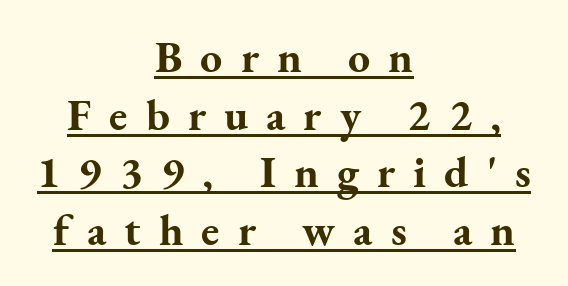
This rendering features underlined lettering. Honestly, the letter spacing is so wide it's the main thing you notice. When letters stand straight like this, we call the style roman or upright. Plenty of ink on the page — the face is bold. The passage shown is typed in a proportional face where columns would drift.
